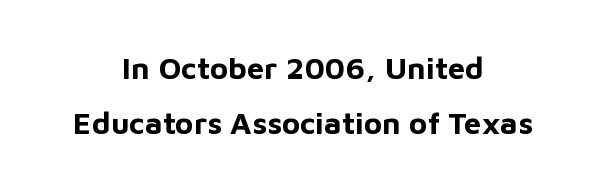
Glyph-to-glyph distance matches everyday printed text. The letters advance in unequal steps, a hallmark of proportional type. The type sits square on the baseline with zero lean. Each row of text sits above clean, open space. Where is the straight margin? There isn't one; the lines are centered.
